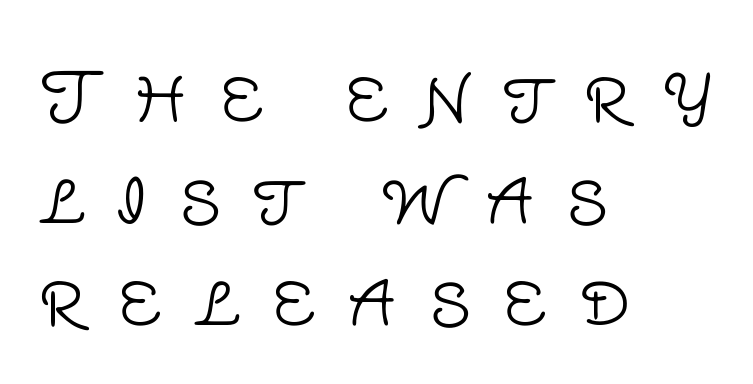
The image shows 69 px light sans-serif type; set left-aligned, normal line spacing (1.48x), unusually wide letter spacing (+0.45 em), not underlined; low stroke contrast and a large x-height.
